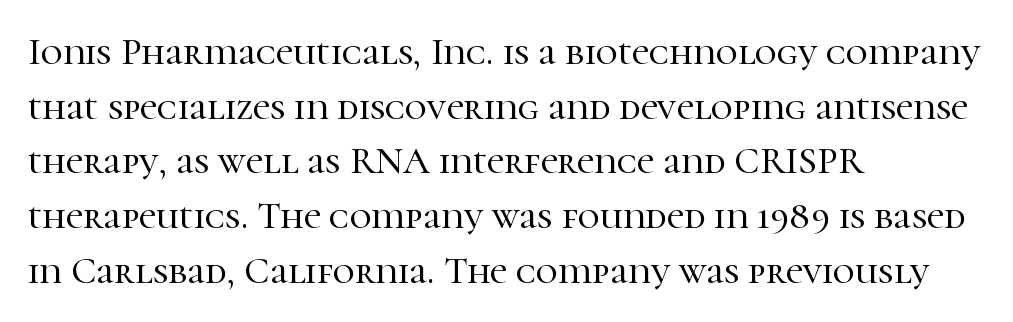
The typeface chosen for these lines features serifs. Looks like regular typesetting: each glyph gets only the width it needs. The area under the type is left untouched. The axis of the letterforms is exactly vertical. The rows are spaced the way most documents space them. A typesetter would call this zero additional tracking.
